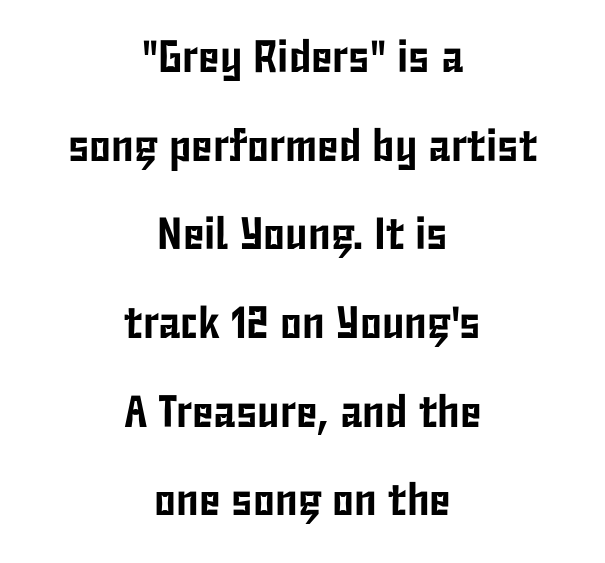
Q: Is the text italic (slanted)? A: No, it is upright.
Q: Is the typeface a serif or a sans-serif typeface? A: Sans-serif.
Q: Is the text underlined? A: No.
Q: How is the paragraph aligned? A: Centered.
Q: Is the spacing between letters normal or unusually wide? A: Normal.
Q: Is the spacing between lines tight, normal or loose? A: Loose.
Q: Width (condensed, normal, or wide)? A: Condensed.
Q: Stroke contrast? A: Low.
Q: x-height? A: Medium.
Q: Monospaced? A: No.
